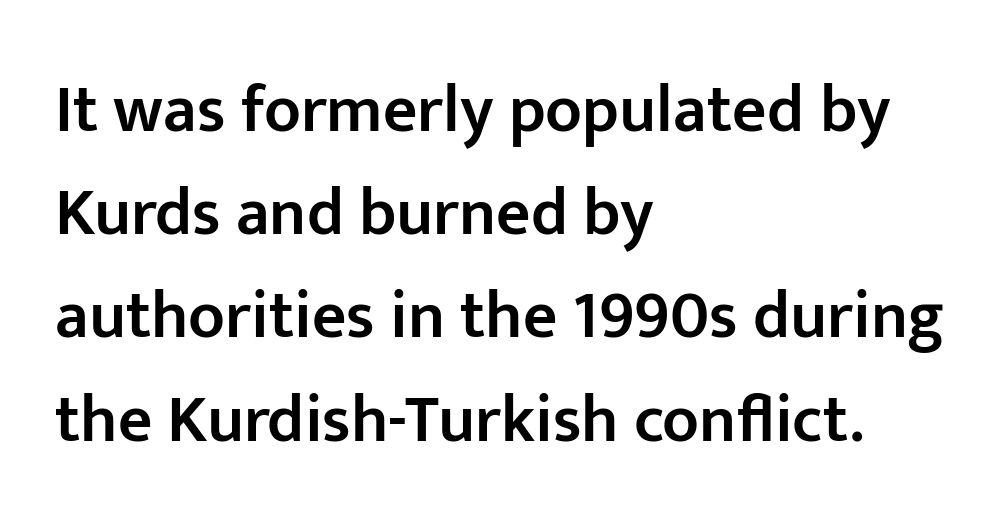
These lines sit exactly where default settings would place them. Typographically, this falls in the sans-serif category. The letterforms sit shoulder to shoulder at normal distance. Each letter keeps its own natural width here, so spacing adapts to shape.
